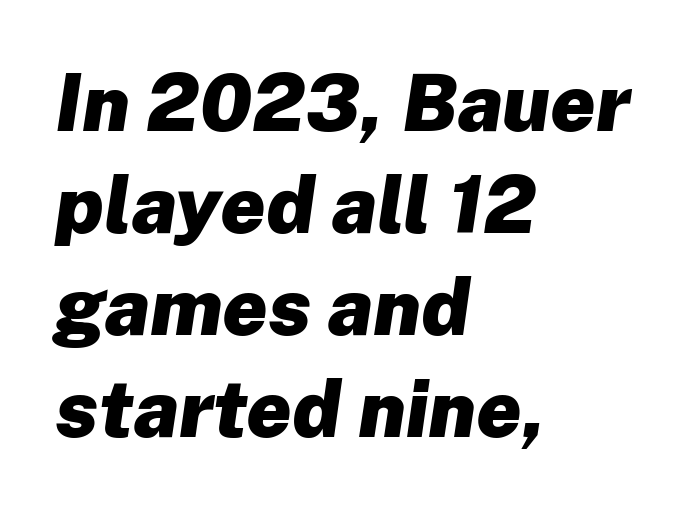
You could call the tracking neutral — neither tight nor loose. Slanted lettering throughout. The text block is weighted toward the left margin, trailing off unevenly rightward. Each letter keeps its own natural width here, so spacing adapts to shape. Heft: maximum for text — a bold.
